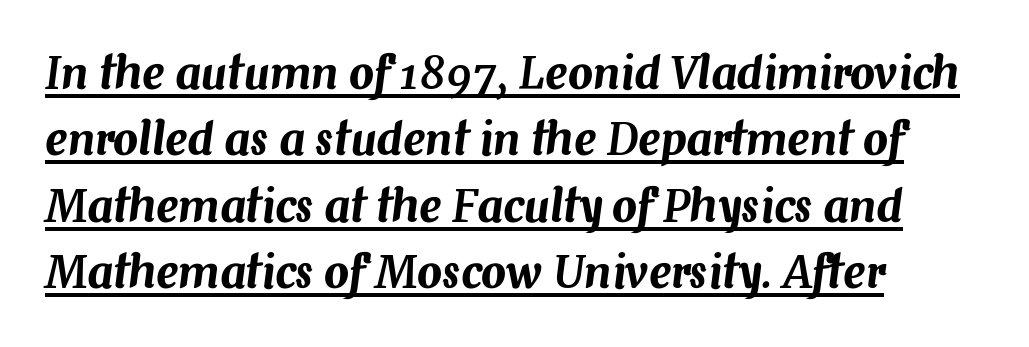
{"italic": "yes", "lean": "right", "slant_degrees": 7, "width": "normal", "stroke_contrast": "medium", "x_height": "medium", "monospaced": "no", "underline": "yes", "align": "left", "line_spacing": "normal", "line_spacing_ratio": 1.51, "letter_spacing": "normal", "letter_spacing_em": 0.0, "glyph_px": 44}
